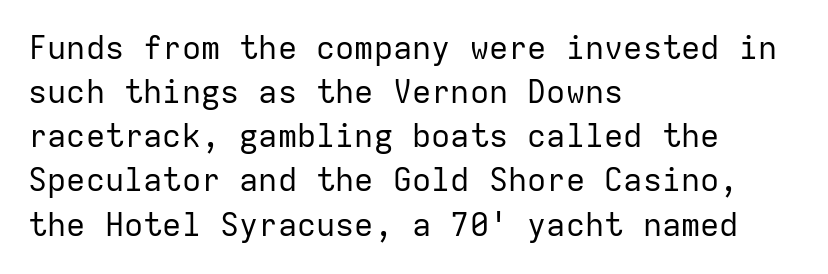
{"serif": "no", "italic": "no", "bold": "no", "weight": "regular", "width": "normal", "stroke_contrast": "low", "x_height": "medium", "monospaced": "yes", "underline": "no", "align": "left", "line_spacing": "normal", "line_spacing_ratio": 1.38, "letter_spacing": "normal", "letter_spacing_em": 0.0, "glyph_px": 32}
